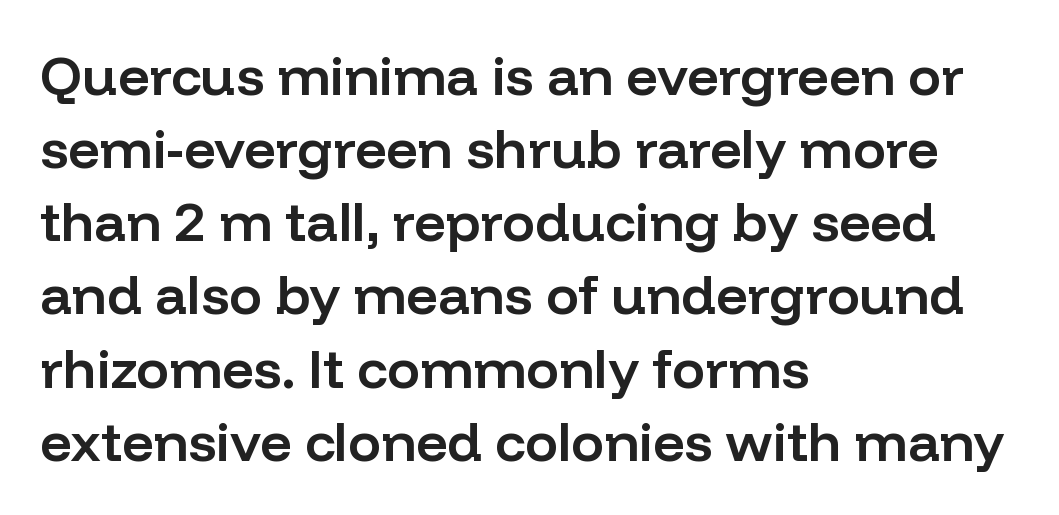
Is there much room between lines? A standard amount, neither cramped nor airy. Characters follow at the spacing the type designer built in. Italic: no, the glyphs are upright roman. The area under the type is left untouched. Bold? Not quite — semibold, heavier than regular but stopping short. Note: no serifs on the glyphs.
